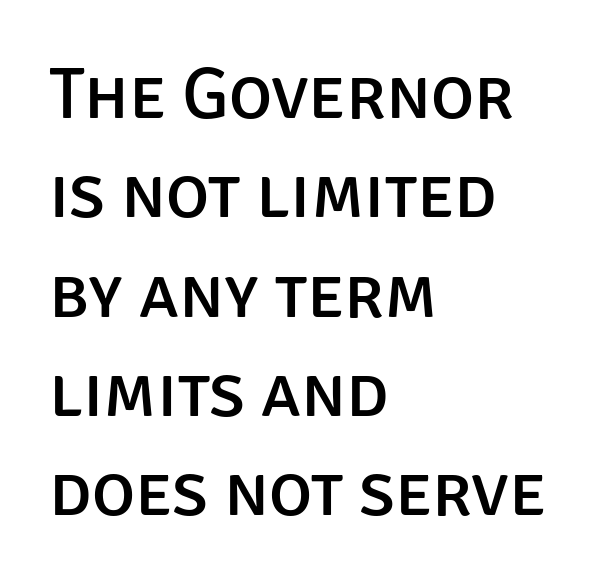
Q: Is the text italic (slanted)? A: No, it is upright.
Q: Is the typeface a serif or a sans-serif typeface? A: Sans-serif.
Q: Is the text underlined? A: No.
Q: How is the paragraph aligned? A: Left-aligned.
Q: Is the spacing between letters normal or unusually wide? A: Normal.
Q: Is the spacing between lines tight, normal or loose? A: Normal.
Q: Width (condensed, normal, or wide)? A: Normal.
Q: Stroke contrast? A: Low.
Q: x-height? A: Large.
Q: Monospaced? A: No.
